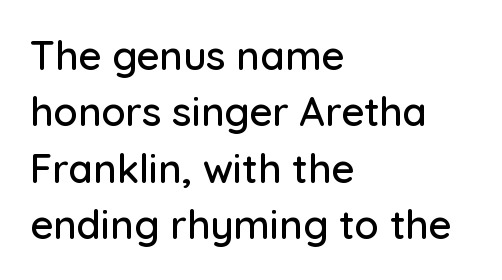
Q: Is the text italic (slanted)? A: No, it is upright.
Q: Is the typeface a serif or a sans-serif typeface? A: Sans-serif.
Q: Is the text underlined? A: No.
Q: How is the paragraph aligned? A: Left-aligned.
Q: Is the spacing between letters normal or unusually wide? A: Normal.
Q: Is the spacing between lines tight, normal or loose? A: Normal.
Q: Width (condensed, normal, or wide)? A: Normal.
Q: Stroke contrast? A: Low.
Q: x-height? A: Medium.
Q: Monospaced? A: No.
